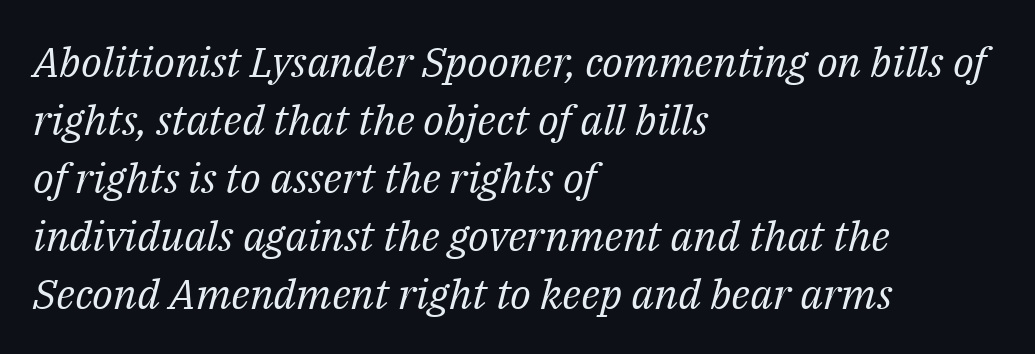
The image shows 42 px regular-weight serif type, italic (leaning right); set left-aligned, normal line spacing (1.38x), normal letter spacing, not underlined; medium stroke contrast and a medium x-height.
